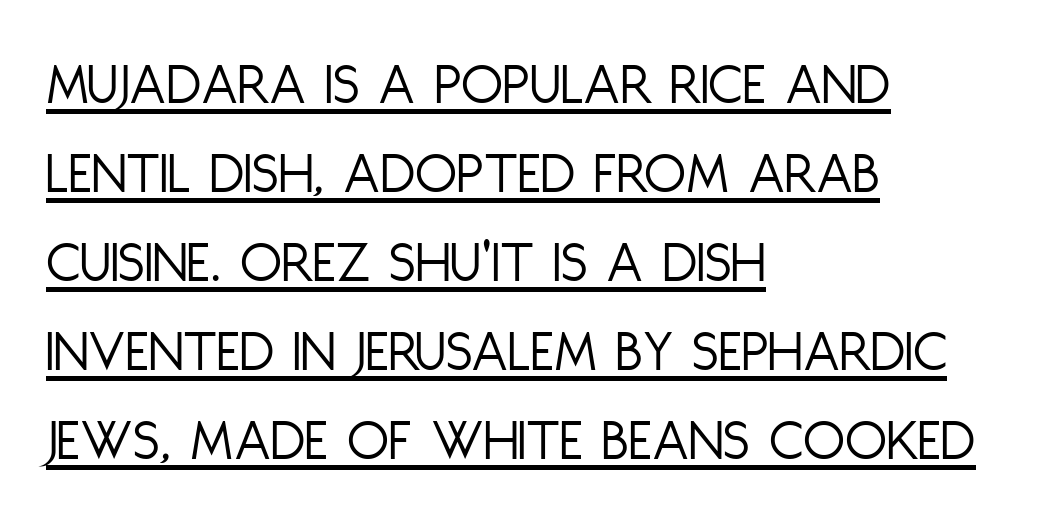
{"serif": "no", "italic": "no", "bold": "no", "weight": "light", "width": "condensed", "stroke_contrast": "low", "x_height": "large", "monospaced": "no", "underline": "yes", "align": "left", "line_spacing": "normal", "line_spacing_ratio": 1.46, "letter_spacing": "normal", "letter_spacing_em": 0.0, "glyph_px": 61}
